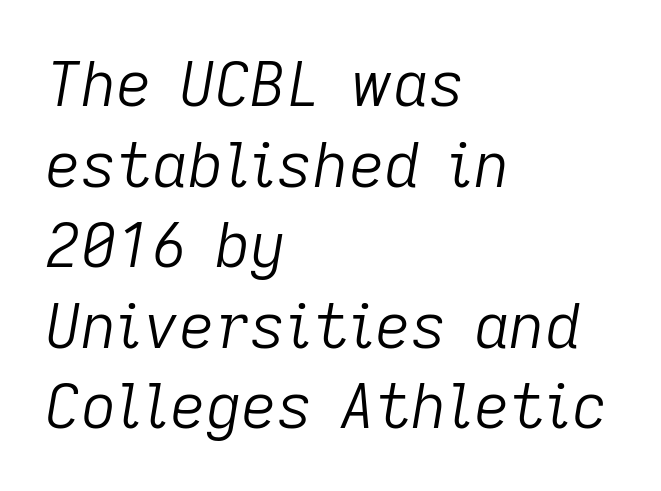
{"italic": "yes", "lean": "right", "slant_degrees": 9, "bold": "no", "weight": "light", "width": "normal", "stroke_contrast": "low", "x_height": "medium", "monospaced": "no", "underline": "no", "align": "left", "line_spacing": "normal", "line_spacing_ratio": 1.3, "letter_spacing": "normal", "letter_spacing_em": 0.0, "glyph_px": 62}
